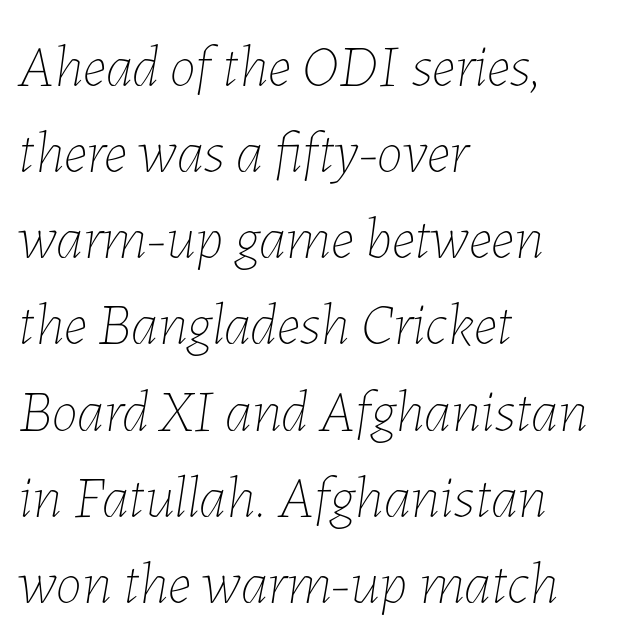
Q: Is the text bold? A: No.
Q: Is the text italic (slanted)? A: Yes, it leans right by about 7 degrees.
Q: Is the text underlined? A: No.
Q: How is the paragraph aligned? A: Left-aligned.
Q: Is the spacing between letters normal or unusually wide? A: Normal.
Q: Is the spacing between lines tight, normal or loose? A: Normal.
Q: Width (condensed, normal, or wide)? A: Normal.
Q: Stroke contrast? A: Low.
Q: x-height? A: Medium.
Q: Monospaced? A: No.
